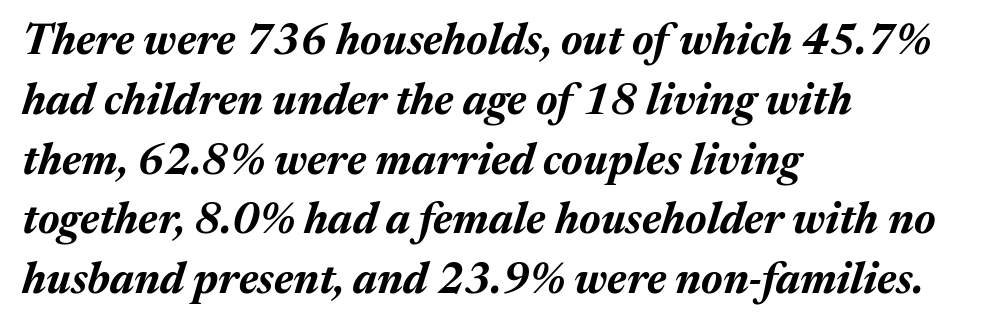
The image shows 43 px bold type, italic (leaning right); set left-aligned, normal line spacing (1.39x), normal letter spacing, not underlined; medium stroke contrast and a medium x-height.
